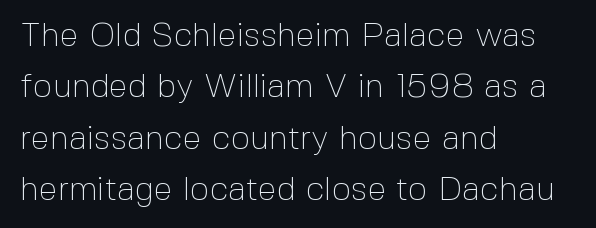
The image shows 34 px thin sans-serif type, upright; set left-aligned, normal line spacing (1.51x), normal letter spacing, not underlined; a medium x-height.
